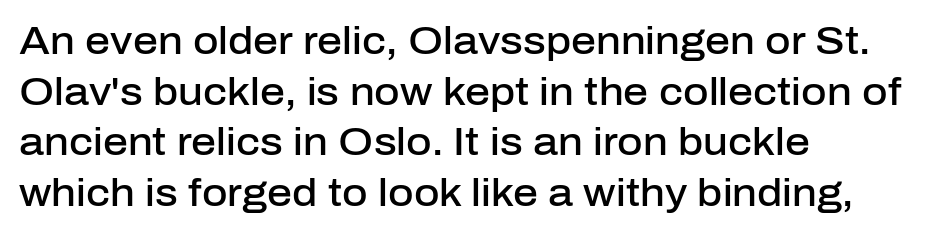
The image shows 39 px semibold sans-serif type, upright; set left-aligned, normal line spacing (1.3x), normal letter spacing, not underlined; low stroke contrast and a medium x-height.
